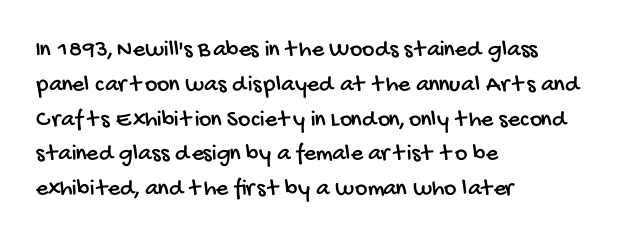
{"underline": "no", "align": "left", "line_spacing": "normal", "line_spacing_ratio": 1.45, "letter_spacing": "normal", "letter_spacing_em": 0.0, "glyph_px": 24}
